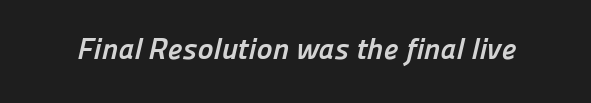
The image shows 30 px semibold sans-serif type; set normal letter spacing, not underlined; low stroke contrast and a medium x-height.
